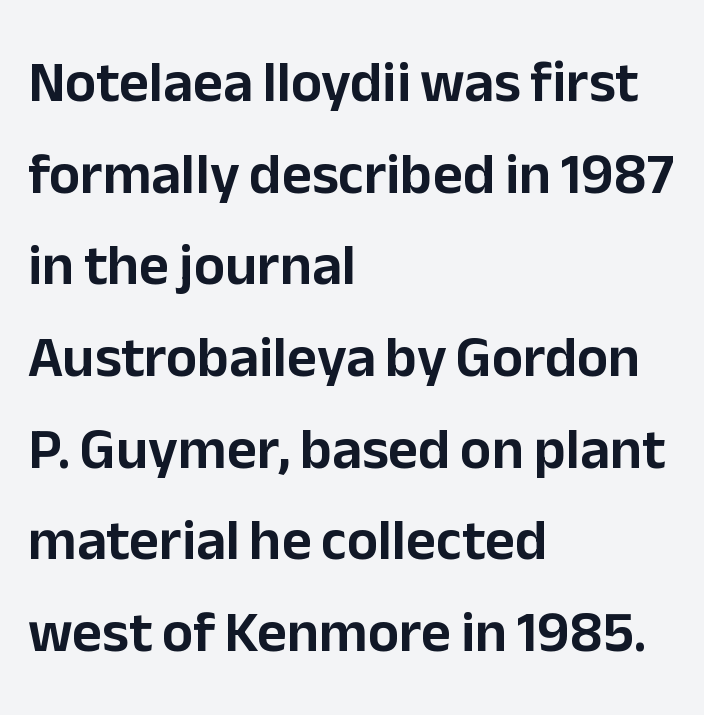
Q: Is the text italic (slanted)? A: No, it is upright.
Q: Is the typeface a serif or a sans-serif typeface? A: Sans-serif.
Q: Is the text underlined? A: No.
Q: How is the paragraph aligned? A: Left-aligned.
Q: Is the spacing between letters normal or unusually wide? A: Normal.
Q: Is the spacing between lines tight, normal or loose? A: Normal.
Q: Width (condensed, normal, or wide)? A: Normal.
Q: Stroke contrast? A: Low.
Q: x-height? A: Medium.
Q: Monospaced? A: No.
